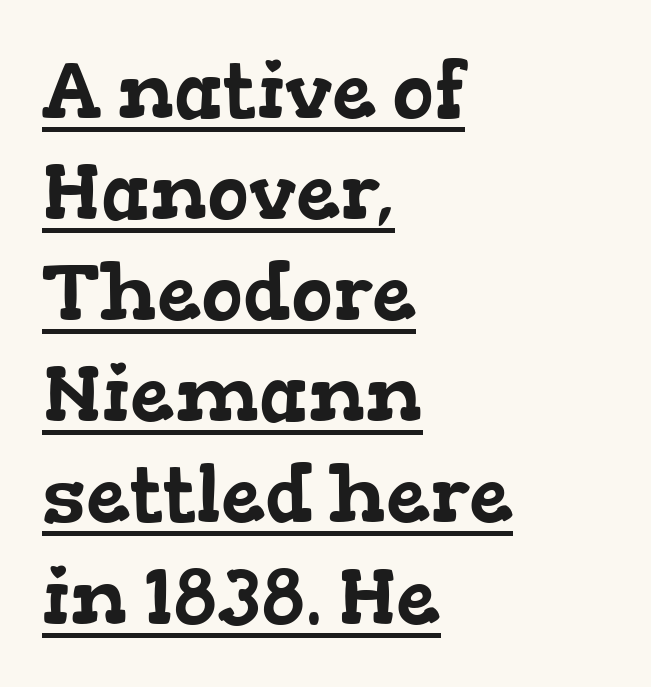
The image shows 79 px wide serif type; set left-aligned, normal line spacing (1.28x), normal letter spacing, underlined; low stroke contrast and a medium x-height.
